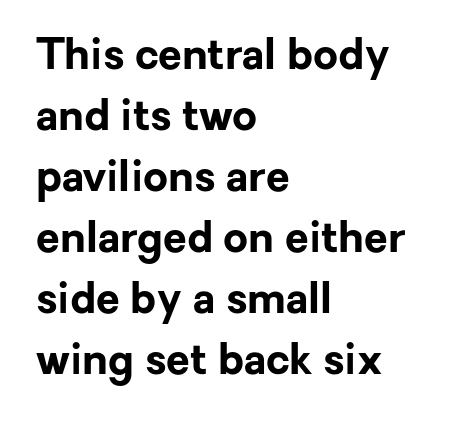
The image shows 43 px bold sans-serif type, upright; set left-aligned, normal line spacing (1.42x), normal letter spacing, not underlined; low stroke contrast and a medium x-height.
